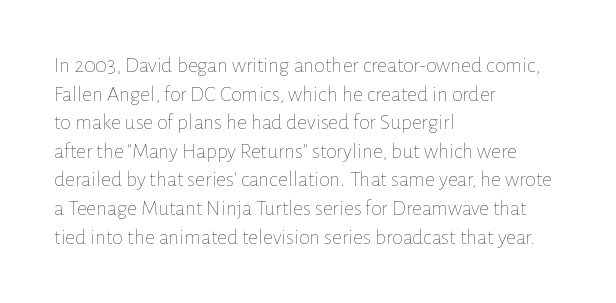
Q: Is the text bold? A: No.
Q: Is the text italic (slanted)? A: No, it is upright.
Q: Is the text underlined? A: No.
Q: How is the paragraph aligned? A: Left-aligned.
Q: Is the spacing between letters normal or unusually wide? A: Normal.
Q: Is the spacing between lines tight, normal or loose? A: Normal.
